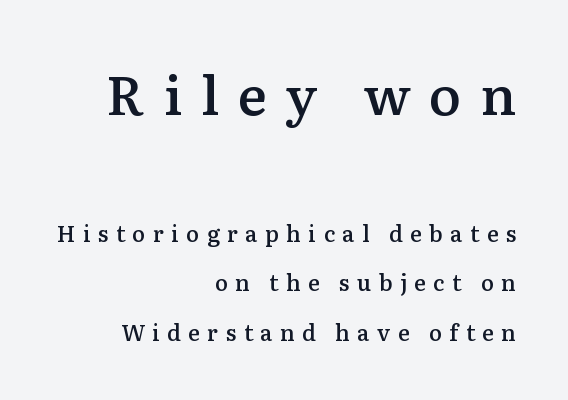
The image shows 54 px semibold serif type, upright; set right-aligned, loose line spacing (2.24x), unusually wide letter spacing (+0.34 em), not underlined; the first (top) block is 2.45x larger; medium stroke contrast and a medium x-height.
